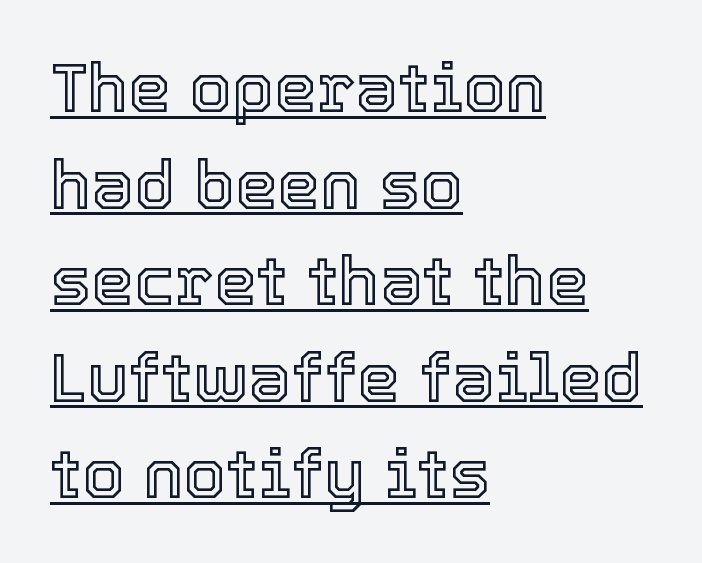
{"italic": "no", "width": "normal", "x_height": "medium", "monospaced": "no", "underline": "yes", "align": "left", "line_spacing": "normal", "line_spacing_ratio": 1.42, "letter_spacing": "normal", "letter_spacing_em": 0.0, "glyph_px": 68}
